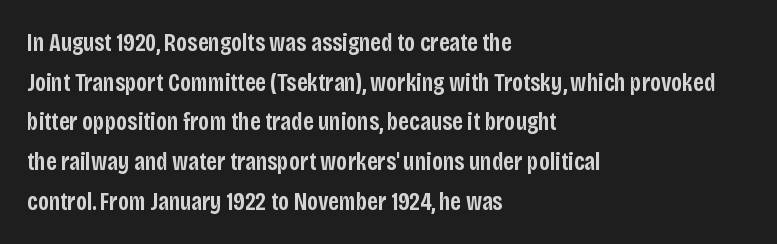
{"italic": "no", "bold": "semi", "underline": "no", "align": "left", "line_spacing": "normal", "line_spacing_ratio": 1.59, "letter_spacing": "normal", "letter_spacing_em": 0.0, "glyph_px": 25}
